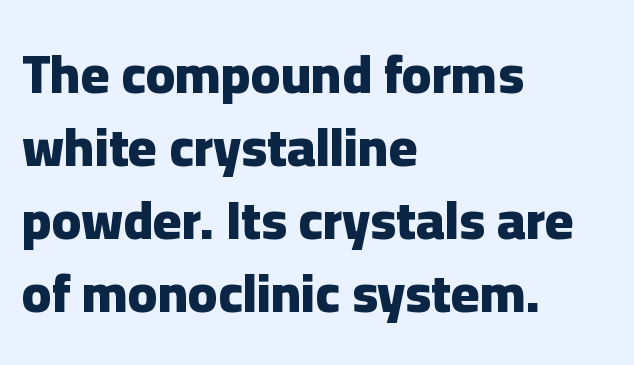
{"serif": "no", "italic": "no", "bold": "yes", "weight": "heavy", "width": "normal", "stroke_contrast": "low", "x_height": "medium", "monospaced": "no", "underline": "no", "align": "left", "line_spacing": "normal", "line_spacing_ratio": 1.35, "letter_spacing": "normal", "letter_spacing_em": 0.0, "glyph_px": 54}
